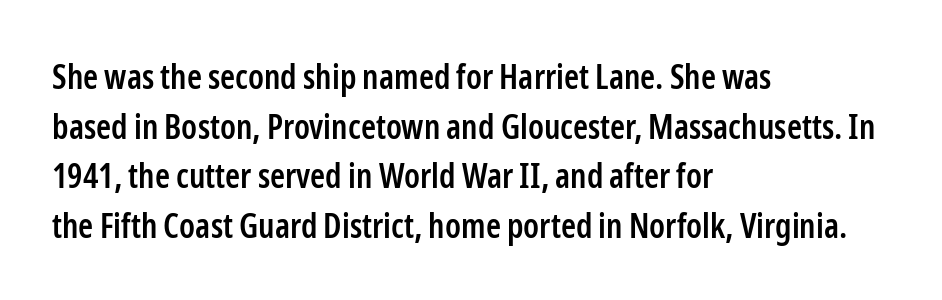
The lines in this sample share a left origin and differ only in where they stop. Characters follow at the spacing the type designer built in. The letters stand upright; this is a roman face. Grotesque or geometric, the face here clearly has no serifs. Note the varied advance widths — an 'i' is clearly narrower than an 'm'. The area under the type is left untouched.
